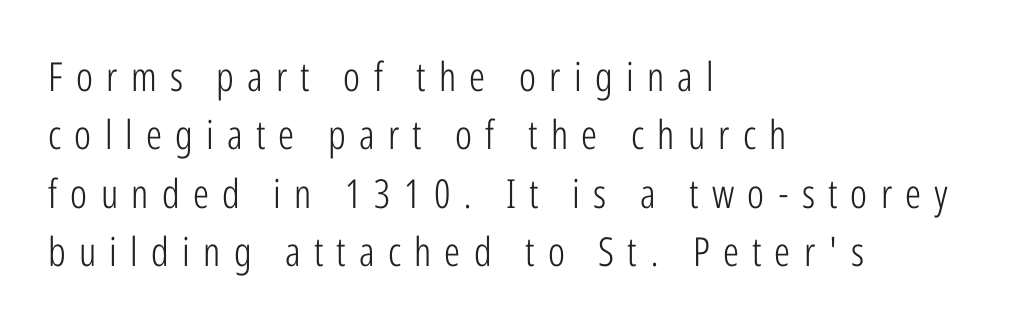
The image shows 40 px light, condensed sans-serif type, upright; set left-aligned, normal line spacing (1.46x), unusually wide letter spacing (+0.33 em), not underlined; low stroke contrast and a medium x-height.
